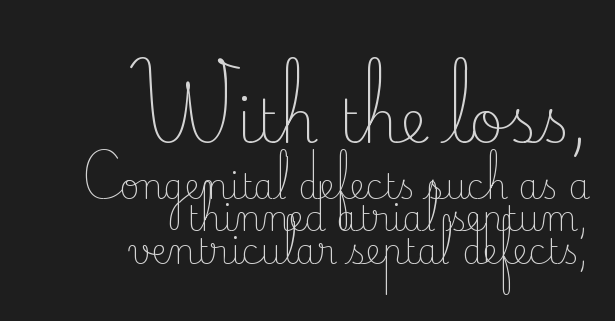
{"serif": "yes", "italic": "no", "bold": "no", "weight": "light", "width": "normal", "stroke_contrast": "low", "x_height": "small", "monospaced": "no", "underline": "no", "align": "right", "line_spacing": "tight", "line_spacing_ratio": 0.96, "letter_spacing": "normal", "letter_spacing_em": 0.0, "larger_block": "first", "size_ratio": 1.76, "glyph_px": 60}
